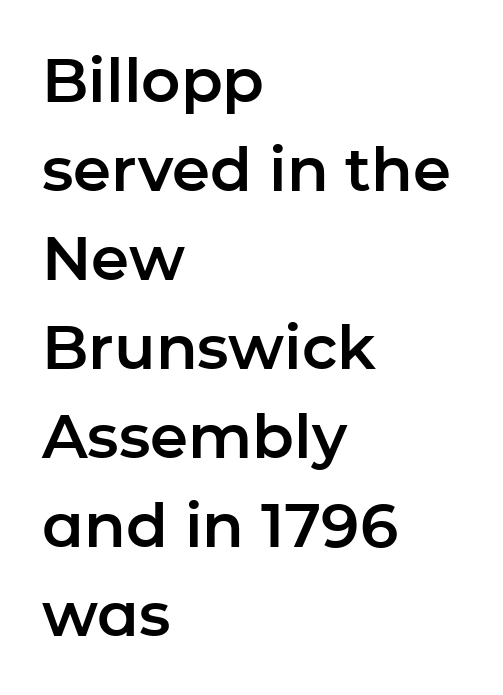
A roman cut, with each character standing at attention. There is no visible air inserted between adjacent glyphs. Is this a sans? Yes — the strokes have no serifs. The block of text has a typical density, with ordinary space between rows.
